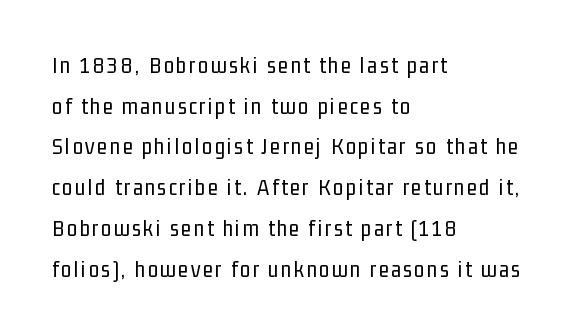
The image shows 23 px text type, upright; set left-aligned, line spacing 1.77x, not underlined.
